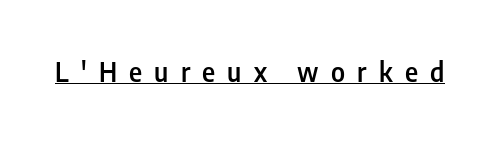
{"italic": "no", "bold": "semi", "underline": "yes", "letter_spacing": "wide", "letter_spacing_em": 0.47, "glyph_px": 26}
